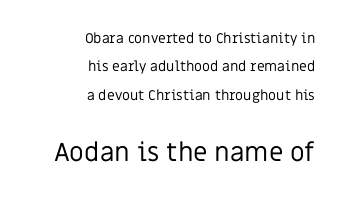
The image shows 26 px text type, upright; set right-aligned, loose line spacing (2.02x), normal letter spacing, not underlined; the second (bottom) block is 1.86x larger.
